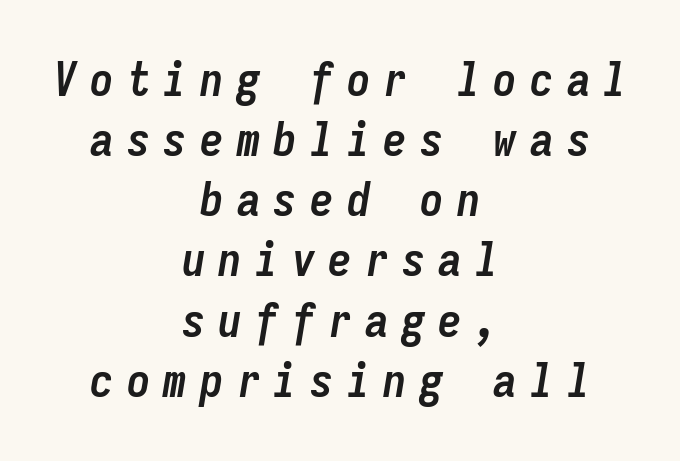
Honestly, the row spacing looks completely unremarkable. A student would call this center alignment; a typographer would say set centered. Any mark beneath the type? The region is blank. Observe the lean: these are italic letterforms. In terms of letterspacing, this is a distinctly airy, spread setting. Every character here occupies the same horizontal width, giving the sample a typewriter-like rhythm.
